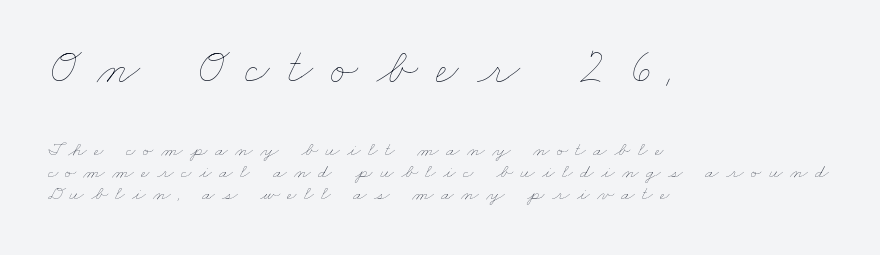
Q: Is the text bold? A: No.
Q: Is the text underlined? A: No.
Q: How is the paragraph aligned? A: Left-aligned.
Q: Is the spacing between letters normal or unusually wide? A: Unusually wide.
Q: Is the spacing between lines tight, normal or loose? A: Tight.
Q: Which block of text is set in a larger size, the first (top) or the second (bottom)? A: The first (top) one.
Q: Width (condensed, normal, or wide)? A: Wide.
Q: Stroke contrast? A: Low.
Q: x-height? A: Small.
Q: Monospaced? A: No.
